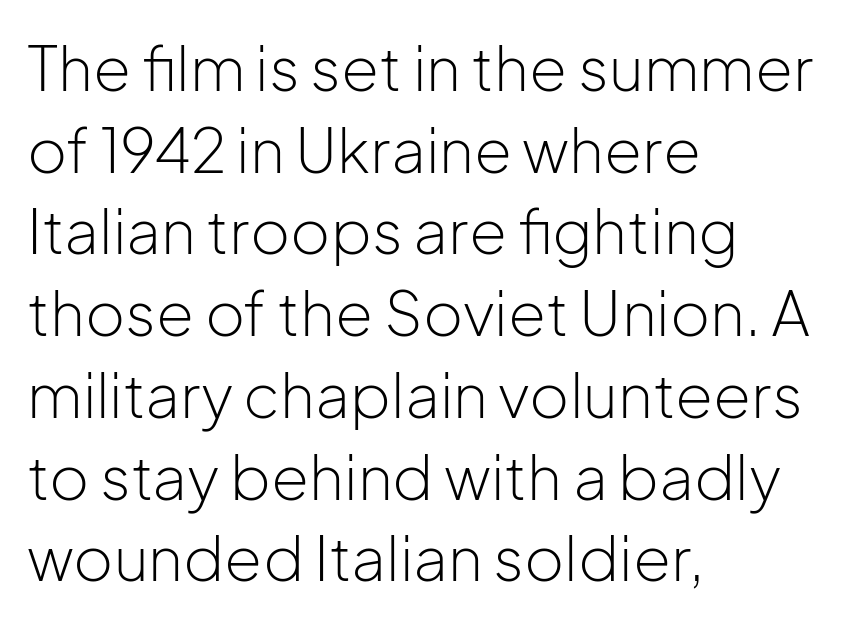
{"serif": "no", "italic": "no", "bold": "no", "weight": "light", "width": "normal", "stroke_contrast": "low", "x_height": "medium", "monospaced": "no", "underline": "no", "align": "left", "line_spacing": "normal", "line_spacing_ratio": 1.34, "letter_spacing": "normal", "letter_spacing_em": 0.0, "glyph_px": 61}
